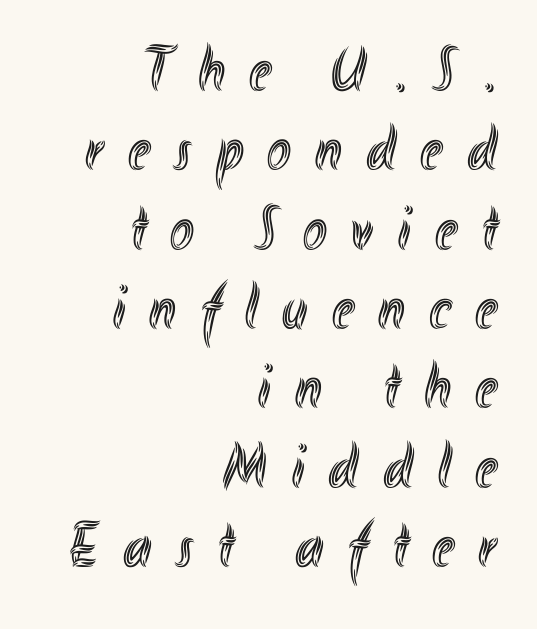
{"width": "condensed", "x_height": "small", "monospaced": "no", "underline": "no", "align": "right", "line_spacing_ratio": 1.24, "letter_spacing": "wide", "letter_spacing_em": 0.38, "glyph_px": 64}
